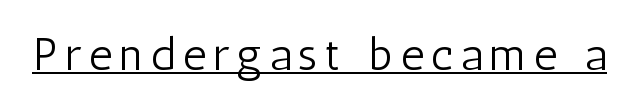
{"serif": "no", "italic": "no", "bold": "no", "weight": "light", "width": "condensed", "stroke_contrast": "low", "x_height": "medium", "monospaced": "no", "underline": "yes", "glyph_px": 46}
